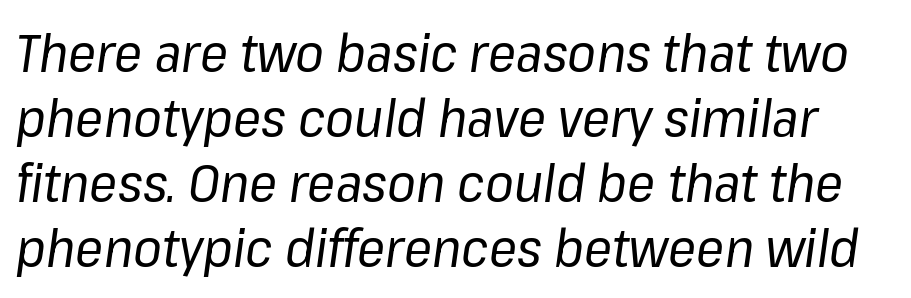
The image shows 52 px regular-weight type, italic (leaning right); set normal line spacing (1.25x), normal letter spacing, not underlined; low stroke contrast and a medium x-height.
